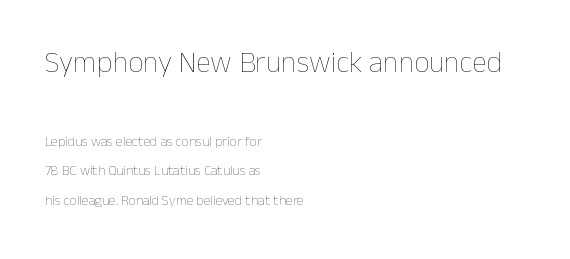
{"italic": "no", "bold": "no", "weight": "thin", "width": "normal", "stroke_contrast": "low", "x_height": "medium", "monospaced": "no", "underline": "no", "align": "left", "line_spacing": "loose", "line_spacing_ratio": 2.12, "letter_spacing": "normal", "letter_spacing_em": 0.0, "larger_block": "first", "size_ratio": 2.14, "glyph_px": 30}
